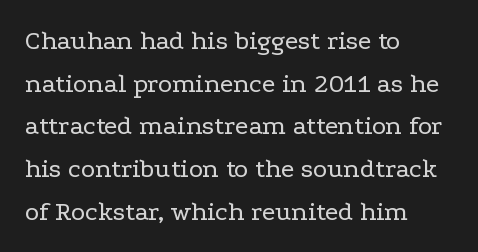
The image shows 27 px text type, upright; set left-aligned, normal line spacing (1.58x), normal letter spacing, not underlined.
